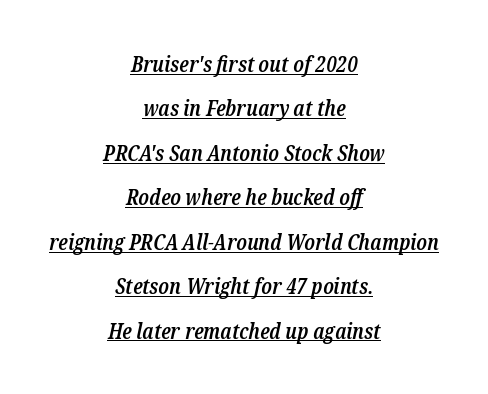
{"italic": "yes", "lean": "right", "slant_degrees": 12, "bold": "semi", "underline": "yes", "align": "center", "line_spacing": "loose", "line_spacing_ratio": 2.02, "letter_spacing": "normal", "letter_spacing_em": 0.0, "glyph_px": 22}
